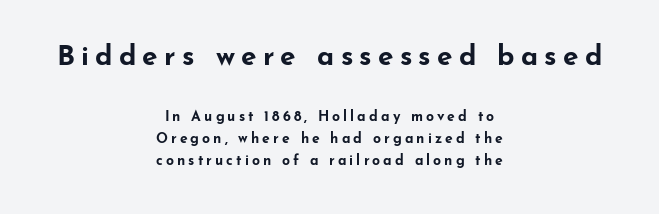
A typesetter would call this proportional, since set widths differ per character. Every character sits straight up, as roman type does. The tracking reads as deliberately expanded to a designer's eye. The zone under the glyphs is completely vacant. Each new line begins a customary step beneath the previous one.
